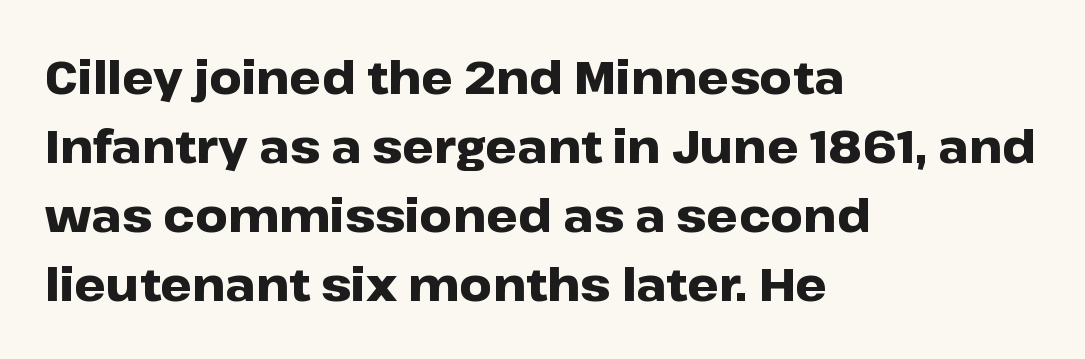
The image shows 45 px heavy, wide sans-serif type, upright; set left-aligned, normal line spacing (1.53x), normal letter spacing, not underlined; low stroke contrast and a medium x-height.
